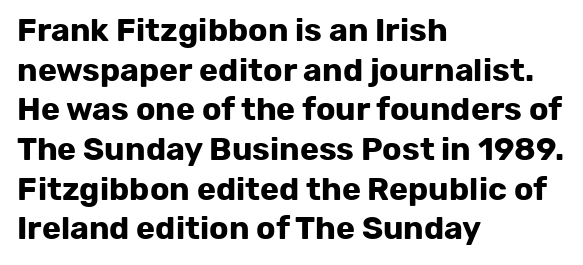
Q: Is the text bold? A: Yes.
Q: Is the text italic (slanted)? A: No, it is upright.
Q: Is the typeface a serif or a sans-serif typeface? A: Sans-serif.
Q: Is the text underlined? A: No.
Q: How is the paragraph aligned? A: Left-aligned.
Q: Is the spacing between letters normal or unusually wide? A: Normal.
Q: Width (condensed, normal, or wide)? A: Normal.
Q: Stroke contrast? A: Low.
Q: x-height? A: Medium.
Q: Monospaced? A: No.
